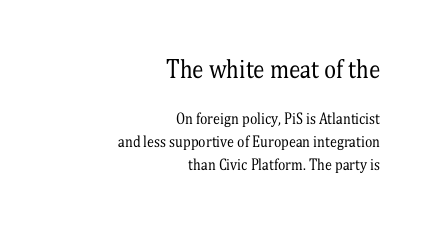
Tracking value appears to be zero — textbook default spacing. Stroke mass is kept to a normal reading level or below. No italicization has been applied; the sample stays upright. The passage is arranged like a letterhead date or caption credit — flush right. Leading: standard.
